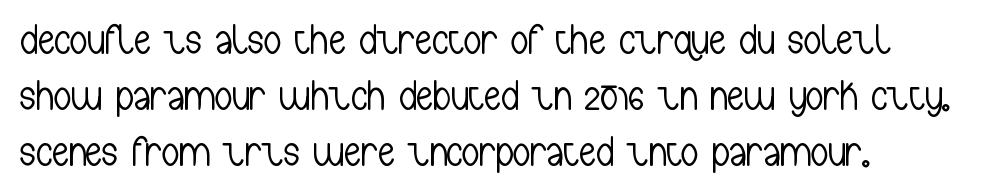
Q: Is the text bold? A: No.
Q: Is the text italic (slanted)? A: No, it is upright.
Q: Is the typeface a serif or a sans-serif typeface? A: Sans-serif.
Q: Is the text underlined? A: No.
Q: How is the paragraph aligned? A: Left-aligned.
Q: Is the spacing between letters normal or unusually wide? A: Normal.
Q: Is the spacing between lines tight, normal or loose? A: Normal.
Q: Width (condensed, normal, or wide)? A: Condensed.
Q: Stroke contrast? A: Low.
Q: x-height? A: Medium.
Q: Monospaced? A: No.
